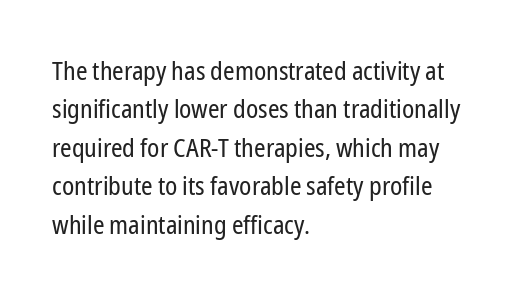
{"italic": "no", "bold": "no", "underline": "no", "align": "left", "line_spacing": "normal", "line_spacing_ratio": 1.48, "letter_spacing": "normal", "letter_spacing_em": 0.0, "glyph_px": 26}
